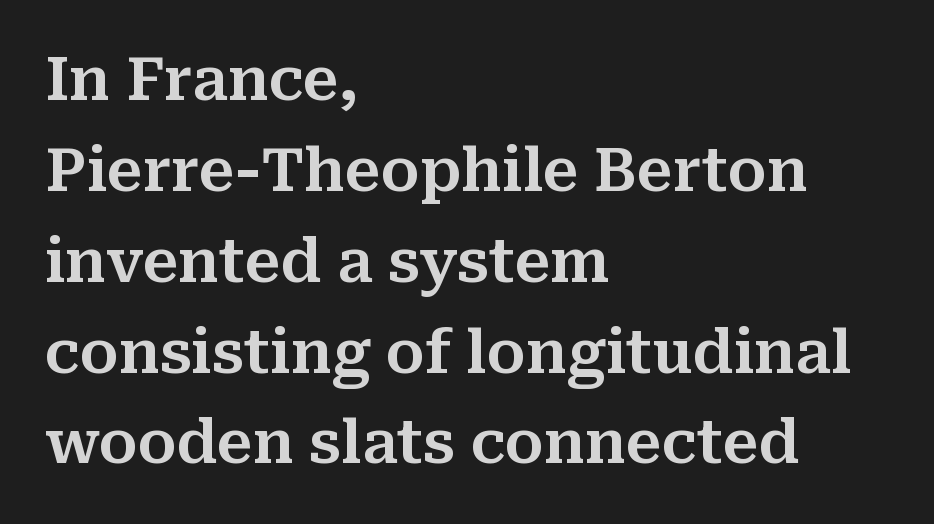
Reading down the block, your eye returns to a fixed left position each line. Here the designer chose a conventional face with non-uniform glyph widths. Descenders are the only things crossing below the line. What kind of face is this? One with serifs. Compared with typical paragraphs, the rows here are spaced about the same.
